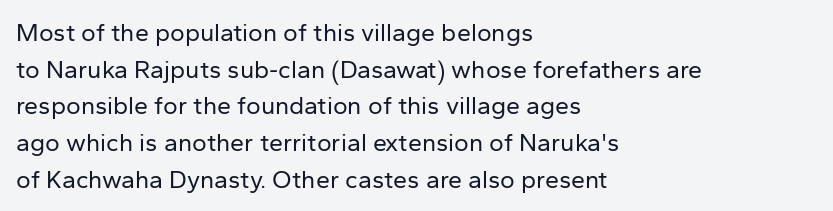
Weight: in the light-to-regular range. In CSS terms this would be text-align: left. The letters stand straight up with perfectly vertical stems. Each new line begins a customary step beneath the previous one. Characters follow at the spacing the type designer built in.
